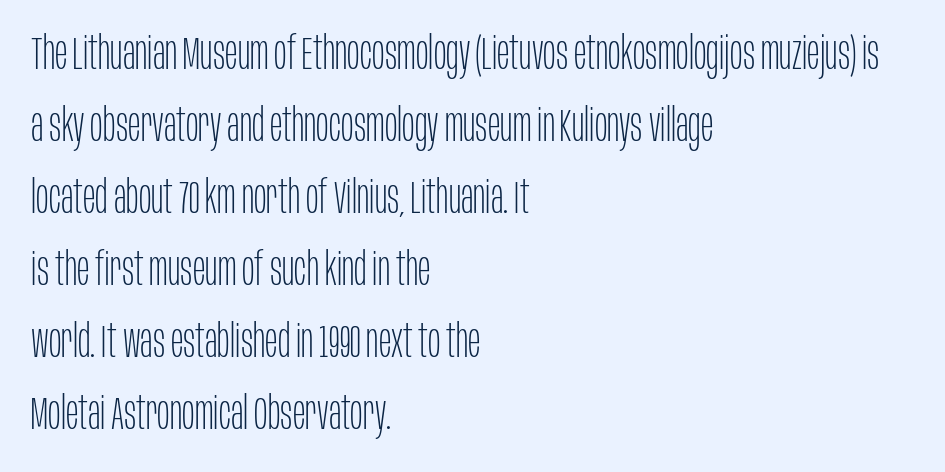
Q: Is the text bold? A: No.
Q: Is the text italic (slanted)? A: No, it is upright.
Q: Is the typeface a serif or a sans-serif typeface? A: Sans-serif.
Q: Is the text underlined? A: No.
Q: How is the paragraph aligned? A: Left-aligned.
Q: Is the spacing between letters normal or unusually wide? A: Normal.
Q: Is the spacing between lines tight, normal or loose? A: Normal.
Q: Width (condensed, normal, or wide)? A: Condensed.
Q: Stroke contrast? A: Low.
Q: x-height? A: Large.
Q: Monospaced? A: No.
